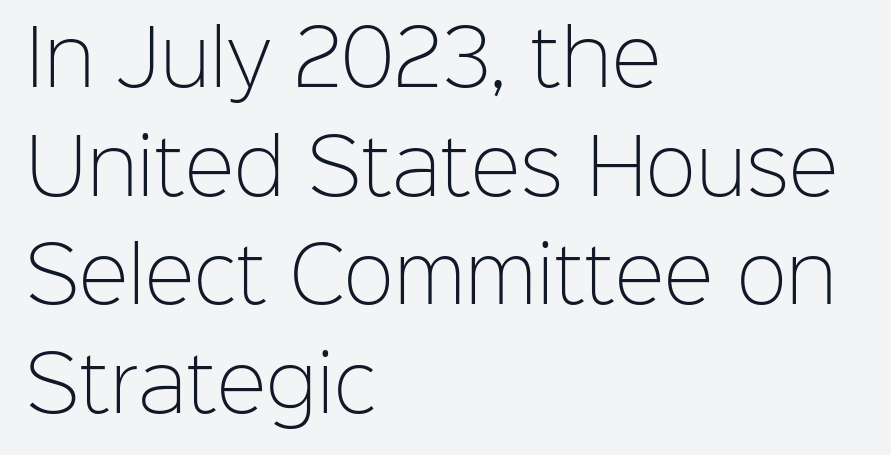
Q: Is the text bold? A: No.
Q: Is the text italic (slanted)? A: No, it is upright.
Q: Is the typeface a serif or a sans-serif typeface? A: Sans-serif.
Q: Is the text underlined? A: No.
Q: How is the paragraph aligned? A: Left-aligned.
Q: Is the spacing between letters normal or unusually wide? A: Normal.
Q: Is the spacing between lines tight, normal or loose? A: Normal.
Q: Width (condensed, normal, or wide)? A: Normal.
Q: Stroke contrast? A: Low.
Q: x-height? A: Medium.
Q: Monospaced? A: No.
